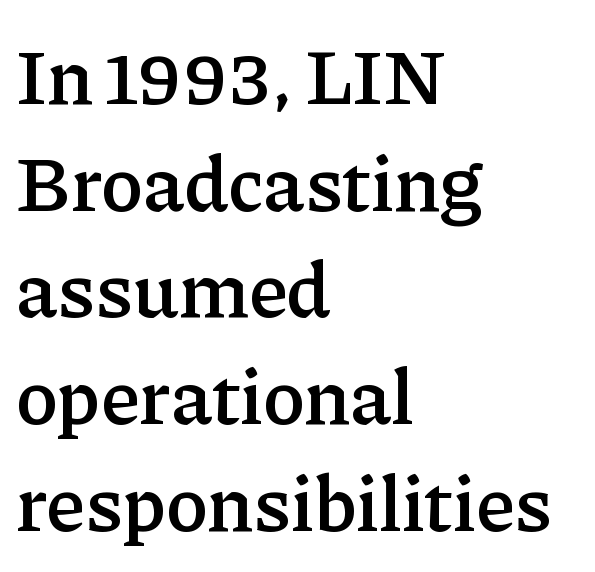
The text block is weighted toward the left margin, trailing off unevenly rightward. The letters sit at their default tracking, neither squeezed nor spread. Each glyph is drawn with semibold strokes, heavier than normal yet not fully bold. The zone under the glyphs is completely vacant.
